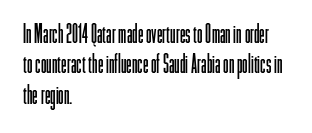
{"italic": "no", "bold": "no", "underline": "no", "align": "left", "line_spacing_ratio": 1.22, "letter_spacing": "normal", "letter_spacing_em": 0.0, "glyph_px": 25}
